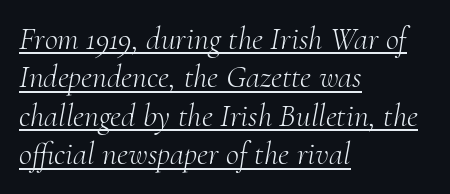
The image shows 32 px light serif type, italic (leaning right); set left-aligned, line spacing 1.2x, normal letter spacing, underlined; medium stroke contrast and a small x-height.
